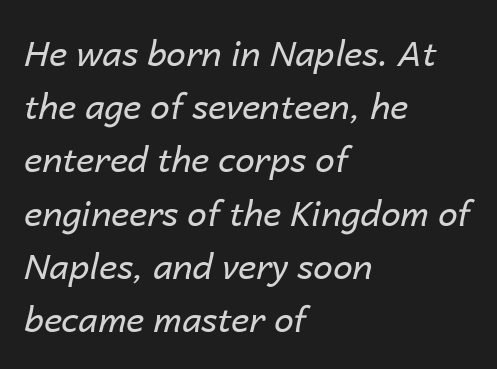
{"italic": "yes", "lean": "right", "slant_degrees": 14, "bold": "no", "weight": "regular", "width": "normal", "stroke_contrast": "low", "x_height": "medium", "monospaced": "no", "underline": "no", "align": "left", "line_spacing": "normal", "line_spacing_ratio": 1.52, "letter_spacing": "normal", "letter_spacing_em": 0.0, "glyph_px": 35}
